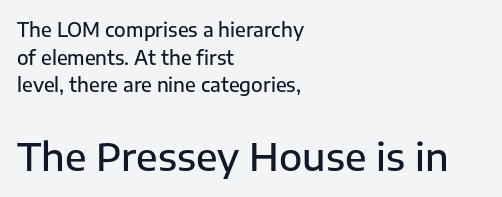
The image shows 38 px semibold sans-serif type, upright; set left-aligned, normal line spacing (1.46x), normal letter spacing, not underlined; the second (bottom) block is 2.0x larger; low stroke contrast and a medium x-height.
